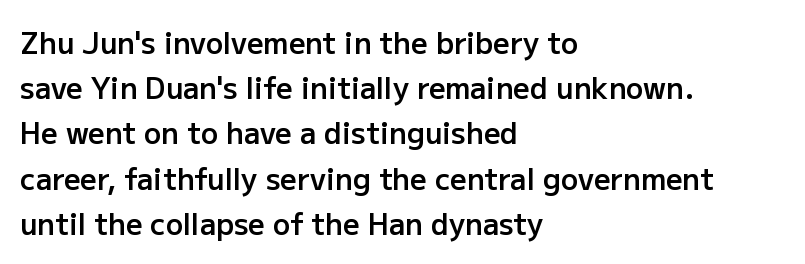
Q: Is the text bold? A: Semi-bold.
Q: Is the text italic (slanted)? A: No, it is upright.
Q: Is the typeface a serif or a sans-serif typeface? A: Sans-serif.
Q: Is the text underlined? A: No.
Q: How is the paragraph aligned? A: Left-aligned.
Q: Is the spacing between letters normal or unusually wide? A: Normal.
Q: Is the spacing between lines tight, normal or loose? A: Normal.
Q: Width (condensed, normal, or wide)? A: Normal.
Q: Stroke contrast? A: Low.
Q: x-height? A: Medium.
Q: Monospaced? A: No.
